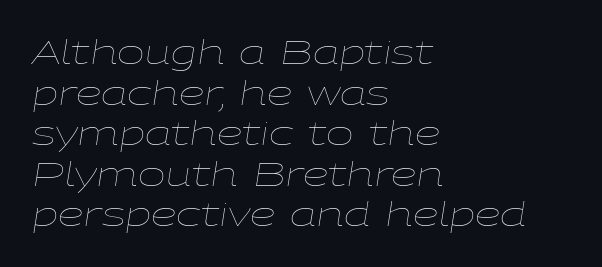
Q: Is the text bold? A: No.
Q: Is the text italic (slanted)? A: Yes, it leans right by about 9 degrees.
Q: Is the text underlined? A: No.
Q: How is the paragraph aligned? A: Left-aligned.
Q: Is the spacing between letters normal or unusually wide? A: Normal.
Q: Width (condensed, normal, or wide)? A: Wide.
Q: Stroke contrast? A: Low.
Q: x-height? A: Medium.
Q: Monospaced? A: No.
